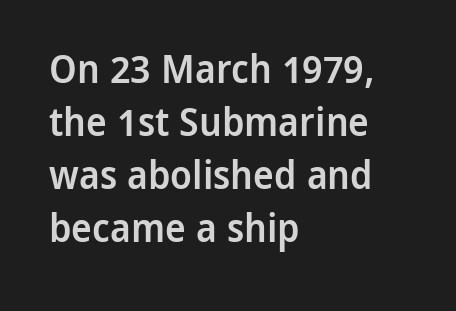
{"serif": "no", "italic": "no", "bold": "semi", "weight": "semibold", "width": "normal", "stroke_contrast": "low", "x_height": "medium", "monospaced": "no", "underline": "no", "align": "left", "line_spacing": "normal", "line_spacing_ratio": 1.36, "letter_spacing": "normal", "letter_spacing_em": 0.0, "glyph_px": 39}
